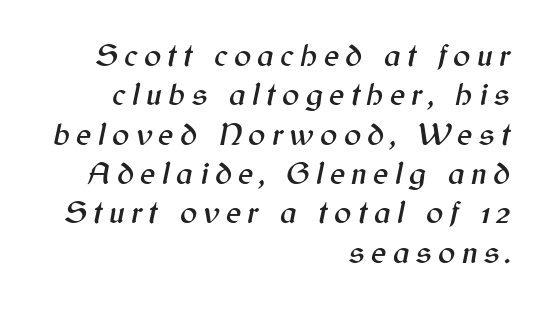
The strip under each line holds only bare page. Slant detected: the letters are inclined. All the whitespace from short lines collects on the left. Honestly, the letter spacing is so wide it's the main thing you notice. Here the designer chose a conventional face with non-uniform glyph widths.
